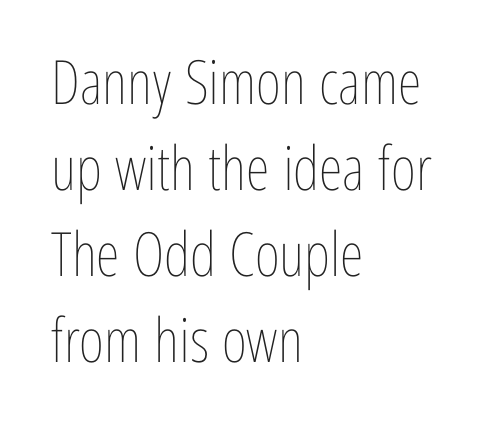
Q: Is the text bold? A: No.
Q: Is the text italic (slanted)? A: No, it is upright.
Q: Is the text underlined? A: No.
Q: How is the paragraph aligned? A: Left-aligned.
Q: Is the spacing between letters normal or unusually wide? A: Normal.
Q: Is the spacing between lines tight, normal or loose? A: Normal.
Q: Width (condensed, normal, or wide)? A: Condensed.
Q: Stroke contrast? A: Low.
Q: x-height? A: Medium.
Q: Monospaced? A: No.
